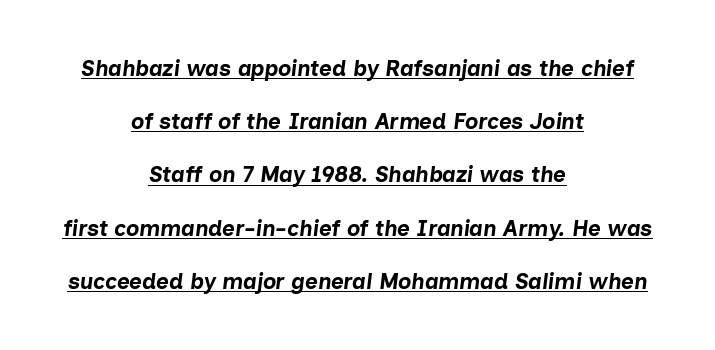
{"italic": "yes", "lean": "right", "slant_degrees": 7, "bold": "yes", "underline": "yes", "align": "center", "line_spacing": "loose", "line_spacing_ratio": 2.42, "letter_spacing": "normal", "letter_spacing_em": 0.0, "glyph_px": 22}
